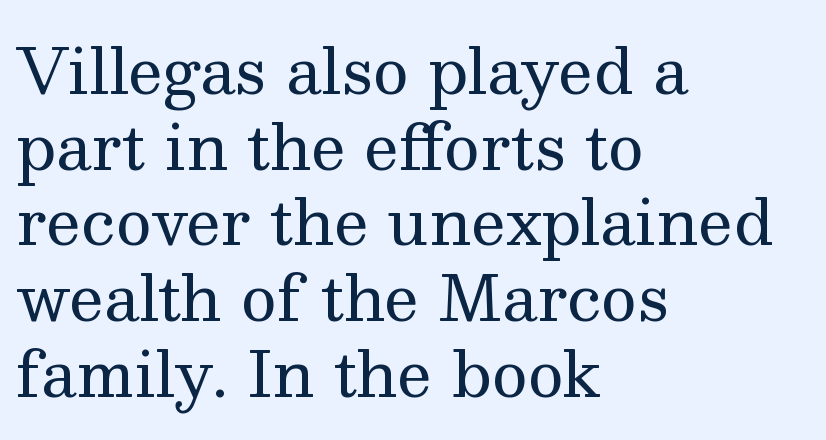
Horizontally, the lines are justified to the leading edge only. The characters are drawn with everyday or finer stroke widths. Here the designer chose a conventional face with non-uniform glyph widths. A clean baseline with only descenders dipping below it. These lines keep a tight, regular rhythm from letter to letter.
